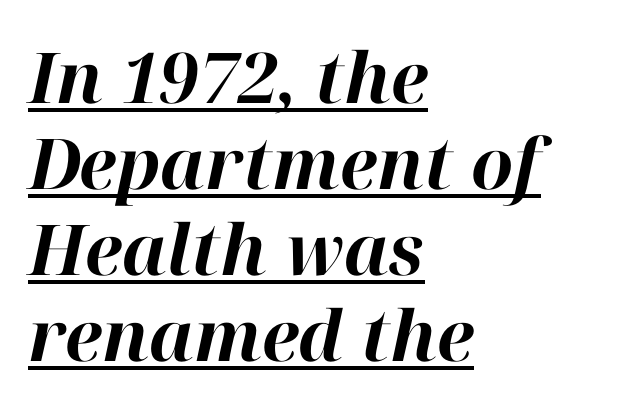
{"italic": "yes", "lean": "right", "slant_degrees": 12, "bold": "yes", "weight": "bold", "width": "normal", "stroke_contrast": "high", "x_height": "medium", "monospaced": "no", "underline": "yes", "align": "left", "line_spacing_ratio": 1.23, "letter_spacing": "normal", "letter_spacing_em": 0.0, "glyph_px": 70}
